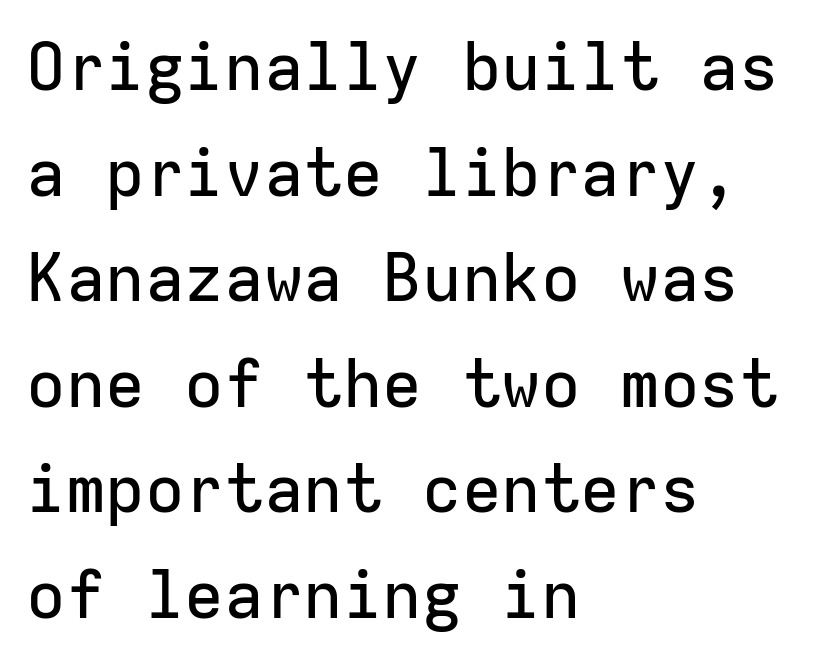
{"serif": "no", "italic": "no", "width": "normal", "stroke_contrast": "low", "x_height": "medium", "monospaced": "yes", "underline": "no", "align": "left", "line_spacing": "normal", "line_spacing_ratio": 1.6, "letter_spacing": "normal", "letter_spacing_em": 0.0, "glyph_px": 66}
